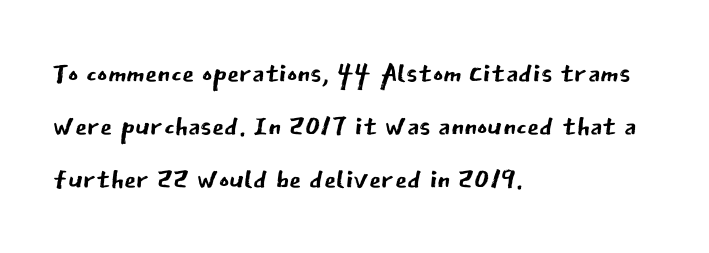
Q: Is the text bold? A: No.
Q: Is the text italic (slanted)? A: No, it is upright.
Q: Is the typeface a serif or a sans-serif typeface? A: Sans-serif.
Q: Is the text underlined? A: No.
Q: How is the paragraph aligned? A: Left-aligned.
Q: Is the spacing between letters normal or unusually wide? A: Normal.
Q: Is the spacing between lines tight, normal or loose? A: Normal.
Q: Width (condensed, normal, or wide)? A: Normal.
Q: Stroke contrast? A: Low.
Q: x-height? A: Medium.
Q: Monospaced? A: No.
